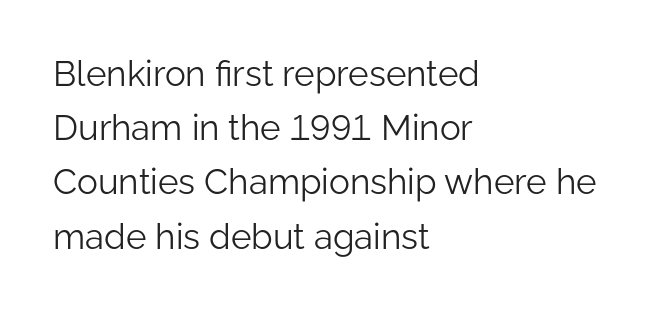
{"serif": "no", "italic": "no", "bold": "no", "weight": "light", "width": "normal", "stroke_contrast": "low", "x_height": "medium", "monospaced": "no", "underline": "no", "align": "left", "line_spacing": "normal", "line_spacing_ratio": 1.55, "letter_spacing": "normal", "letter_spacing_em": 0.0, "glyph_px": 35}
